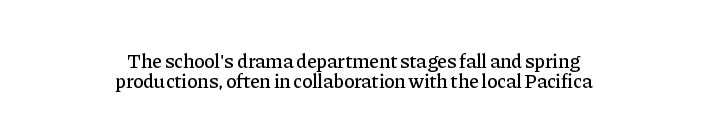
The typesetter chose a symmetrical, centered arrangement here. A typesetter would call this zero additional tracking. The designer dialed line spacing down below the default. Quick note: underline off. This is the regular roman posture of the typeface.
